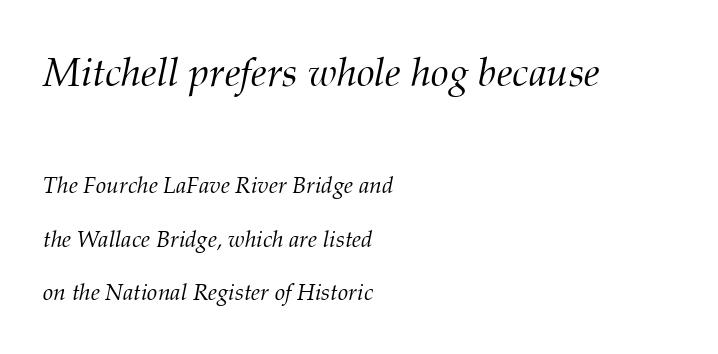
Alignment: flush left. The horizontal fit of the characters is conventional and even. Classification — serif. A clean baseline with only descenders dipping below it.
